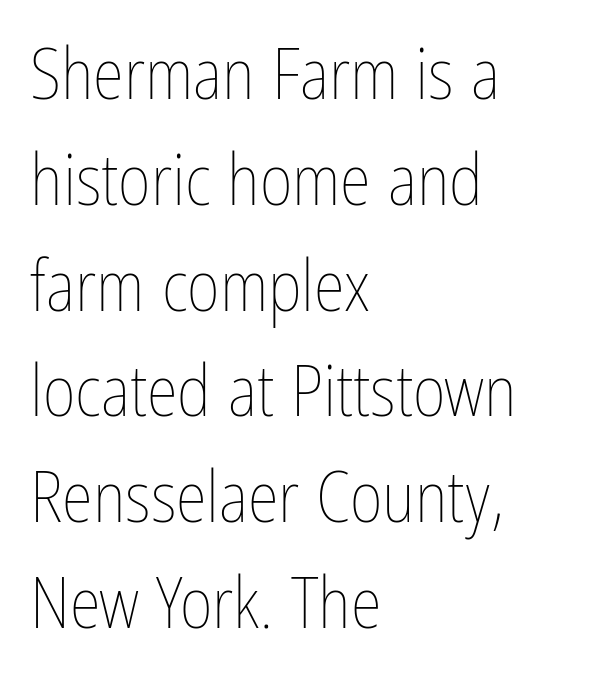
{"italic": "no", "bold": "no", "weight": "thin", "width": "condensed", "stroke_contrast": "low", "x_height": "medium", "monospaced": "no", "underline": "no", "align": "left", "line_spacing": "normal", "line_spacing_ratio": 1.49, "letter_spacing": "normal", "letter_spacing_em": 0.0, "glyph_px": 71}
